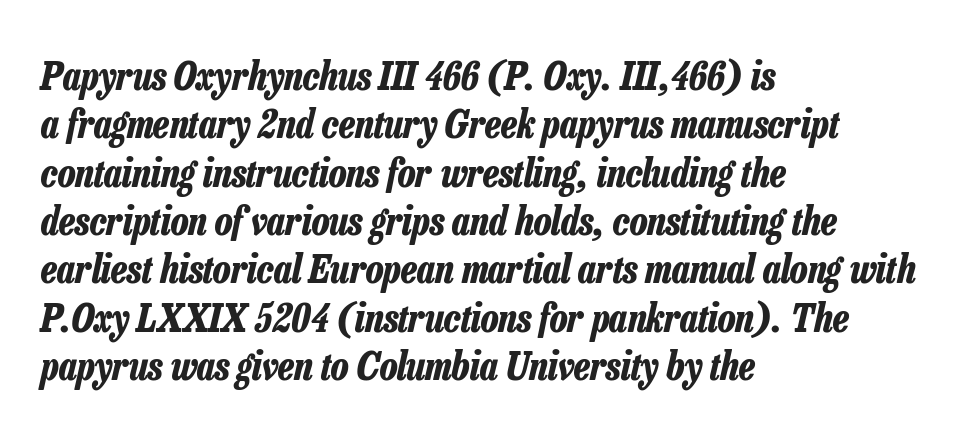
{"italic": "yes", "lean": "right", "slant_degrees": 13, "bold": "yes", "weight": "bold", "width": "condensed", "stroke_contrast": "low", "x_height": "medium", "monospaced": "no", "underline": "no", "align": "left", "line_spacing_ratio": 1.24, "letter_spacing": "normal", "letter_spacing_em": 0.0, "glyph_px": 39}
